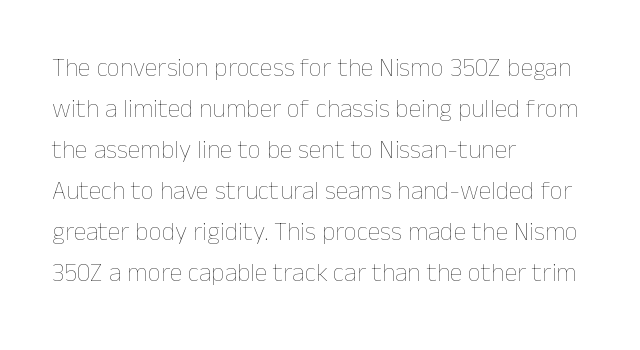
The words here are not underlined. Unbolded letterforms with no extra heft. Quick note: interline space is typical. These lines stack with their left ends in a neat column. Ordinary non-slanted type is in use. Here the glyphs are tracked normally, forming tight word shapes.
